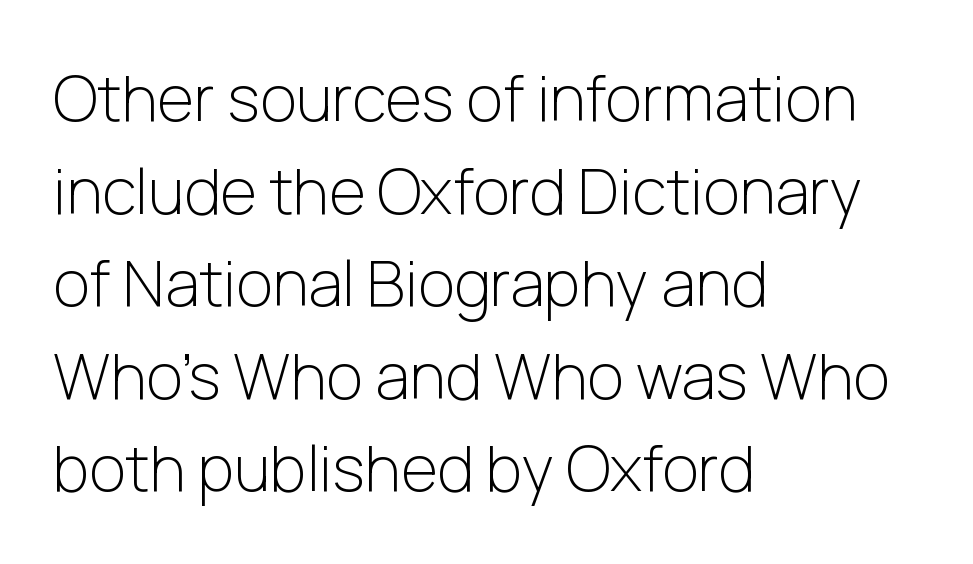
The image shows 63 px light sans-serif type, upright; set left-aligned, normal line spacing (1.47x), normal letter spacing, not underlined; low stroke contrast and a medium x-height.
